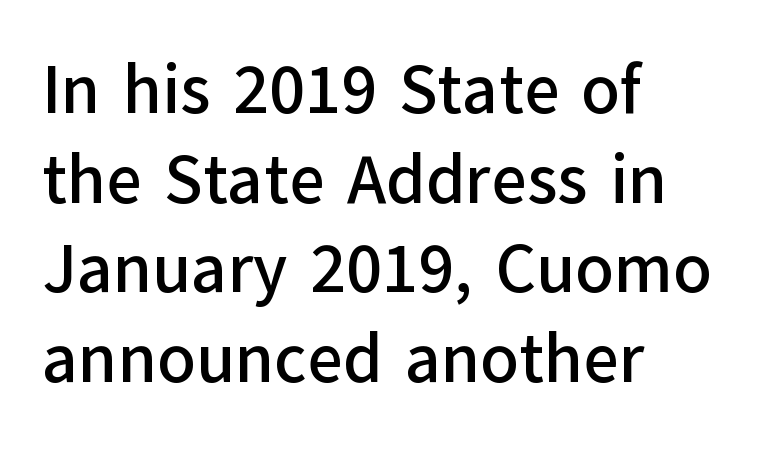
Q: Is the text italic (slanted)? A: No, it is upright.
Q: Is the typeface a serif or a sans-serif typeface? A: Sans-serif.
Q: Is the text underlined? A: No.
Q: How is the paragraph aligned? A: Left-aligned.
Q: Is the spacing between letters normal or unusually wide? A: Normal.
Q: Is the spacing between lines tight, normal or loose? A: Normal.
Q: Width (condensed, normal, or wide)? A: Normal.
Q: Stroke contrast? A: Low.
Q: x-height? A: Medium.
Q: Monospaced? A: No.
